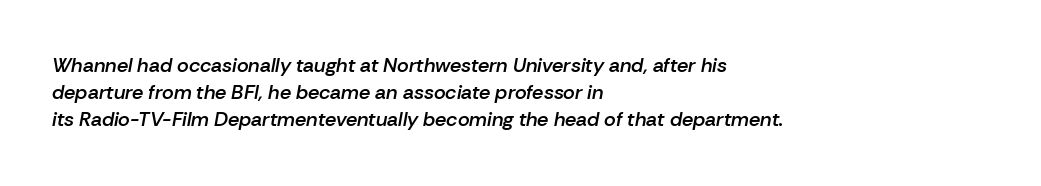
Notice the strokes are somewhat thickened but not fully heavy: this is a semibold. Tall strokes in this sample are angled rather than plumb. The rendering keeps characters at their native spacing. One glance says typical: line gaps are just what's usual. The passage is arranged the way most books set body copy — flush left. Only glyphs here, with clear space below each row.
